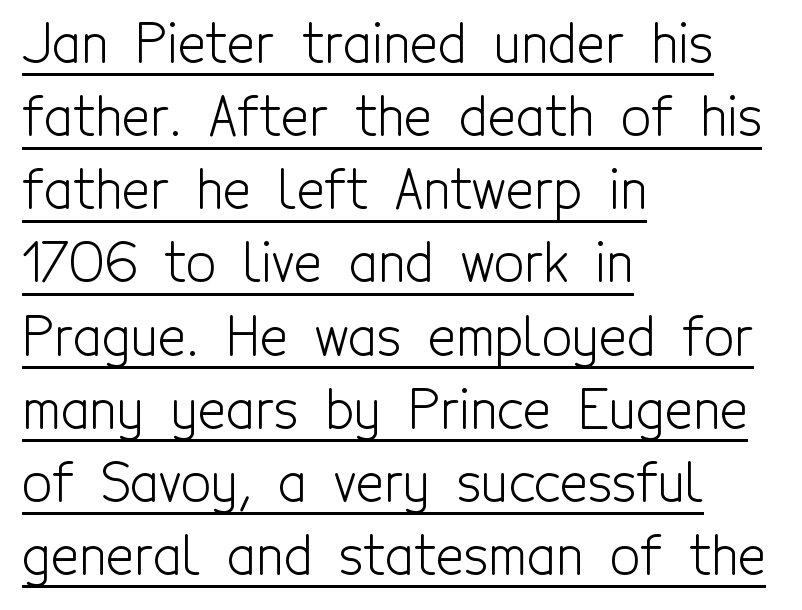
{"serif": "no", "italic": "no", "bold": "no", "weight": "light", "width": "condensed", "x_height": "medium", "monospaced": "no", "underline": "yes", "align": "left", "line_spacing": "normal", "line_spacing_ratio": 1.38, "letter_spacing": "normal", "letter_spacing_em": 0.0, "glyph_px": 53}
